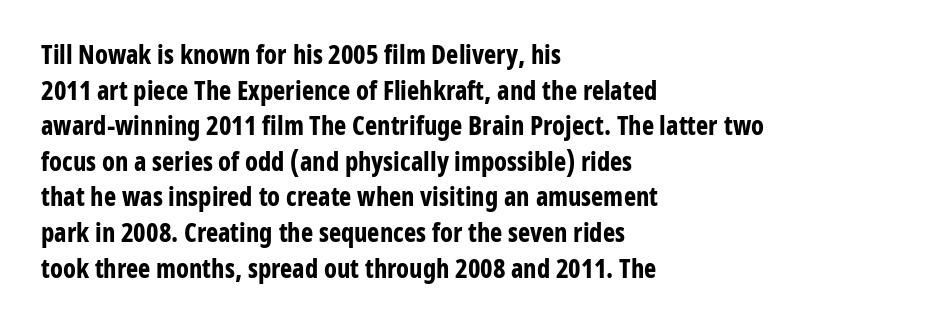
Descenders are the only things crossing below the line. Weight: bold. The tracking reads as untouched default to a designer's eye. A typesetter would mark this as roman, not italic.
